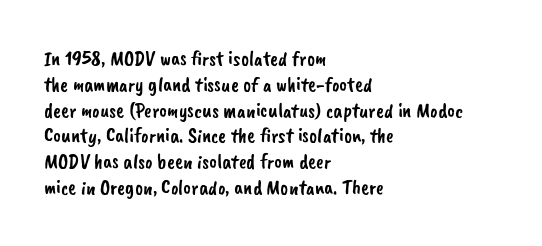
The image shows 21 px text type; set left-aligned, line spacing 1.23x, normal letter spacing, not underlined.
